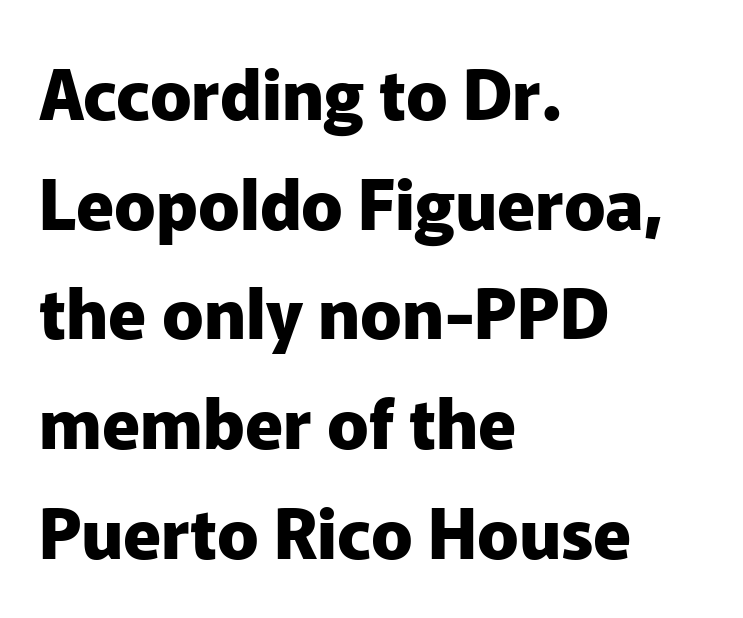
The rendering uses a bold face; every stroke is thick and dark. Honestly, the letter spacing is just normal — you wouldn't notice it. Letterform terminals end flat and unadorned throughout the passage. Line starts are locked; line ends wander.
